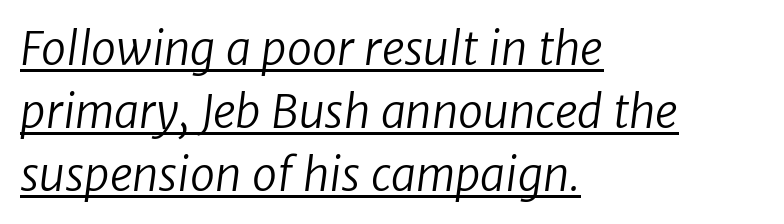
The setting favours the left margin, as ordinary paragraphs usually do. Think of a printed novel: that variable character pitch is what you see here. The passage shown is underscored from start to finish. Typographically, this falls in the sans-serif category. Think standard paragraph weight, or any step lighter than that. This sample keeps an unexceptional amount of space between lines.
